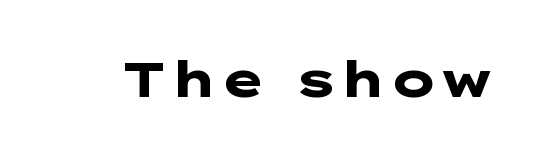
Q: Is the text bold? A: Yes.
Q: Is the text italic (slanted)? A: No, it is upright.
Q: Is the typeface a serif or a sans-serif typeface? A: Sans-serif.
Q: Is the text underlined? A: No.
Q: Is the spacing between letters normal or unusually wide? A: Normal.
Q: Width (condensed, normal, or wide)? A: Wide.
Q: Stroke contrast? A: Low.
Q: x-height? A: Medium.
